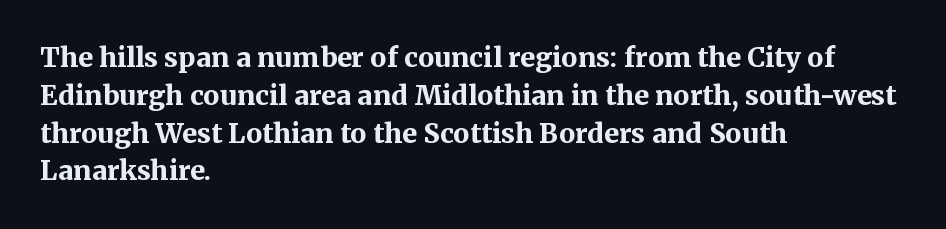
The image shows 27 px bold type, upright; set left-aligned, normal line spacing (1.4x), normal letter spacing, not underlined.
